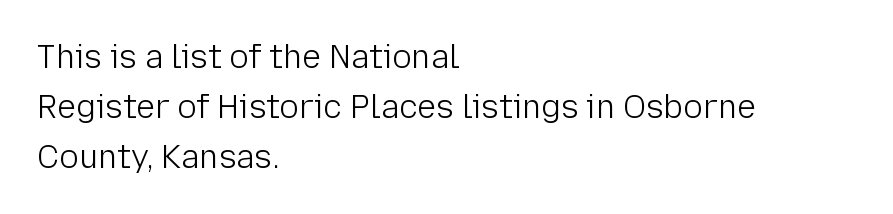
Q: Is the text bold? A: No.
Q: Is the text italic (slanted)? A: No, it is upright.
Q: Is the typeface a serif or a sans-serif typeface? A: Sans-serif.
Q: Is the text underlined? A: No.
Q: How is the paragraph aligned? A: Left-aligned.
Q: Is the spacing between letters normal or unusually wide? A: Normal.
Q: Is the spacing between lines tight, normal or loose? A: Normal.
Q: Width (condensed, normal, or wide)? A: Normal.
Q: Stroke contrast? A: Low.
Q: x-height? A: Medium.
Q: Monospaced? A: No.
